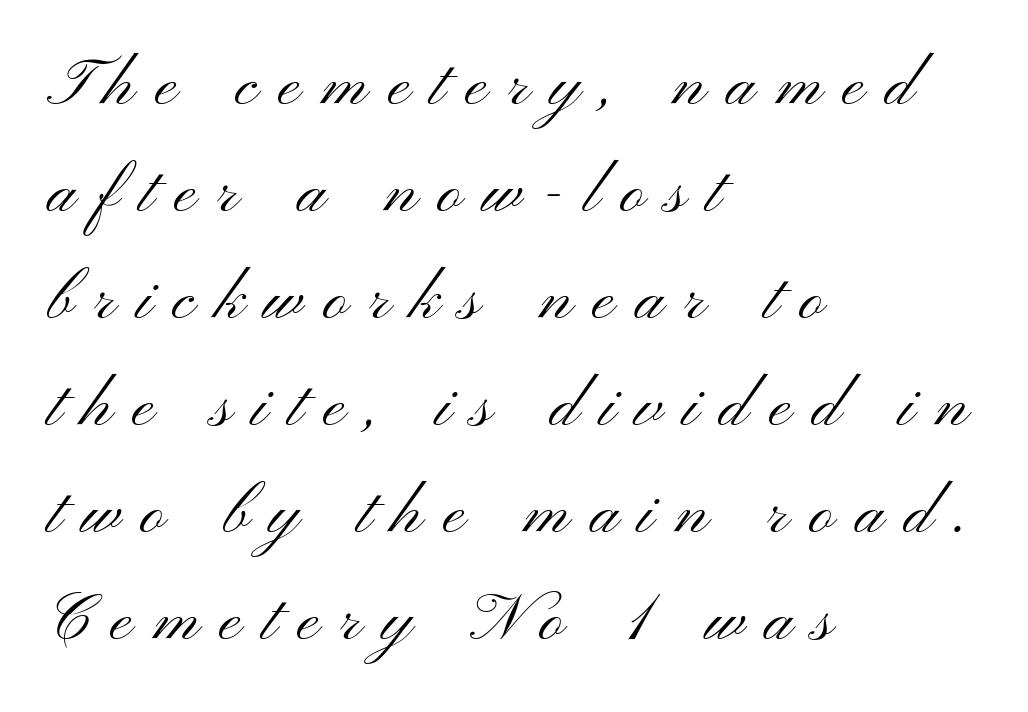
{"serif": "no", "bold": "no", "weight": "light", "width": "wide", "stroke_contrast": "medium", "x_height": "small", "monospaced": "no", "underline": "no", "align": "left", "line_spacing": "normal", "line_spacing_ratio": 1.62, "letter_spacing": "wide", "letter_spacing_em": 0.32, "glyph_px": 66}
